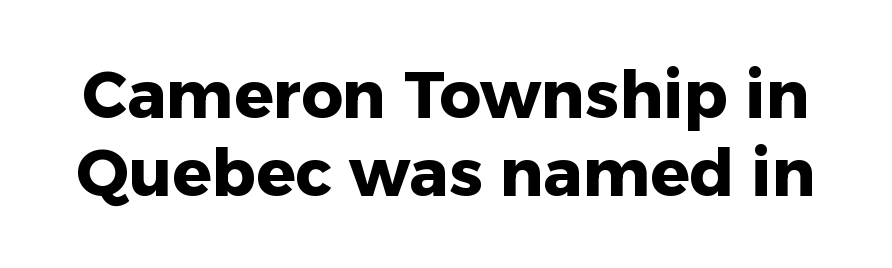
Q: Is the text bold? A: Yes.
Q: Is the text italic (slanted)? A: No, it is upright.
Q: Is the typeface a serif or a sans-serif typeface? A: Sans-serif.
Q: Is the text underlined? A: No.
Q: Is the spacing between letters normal or unusually wide? A: Normal.
Q: Width (condensed, normal, or wide)? A: Normal.
Q: Stroke contrast? A: Low.
Q: x-height? A: Medium.
Q: Monospaced? A: No.
